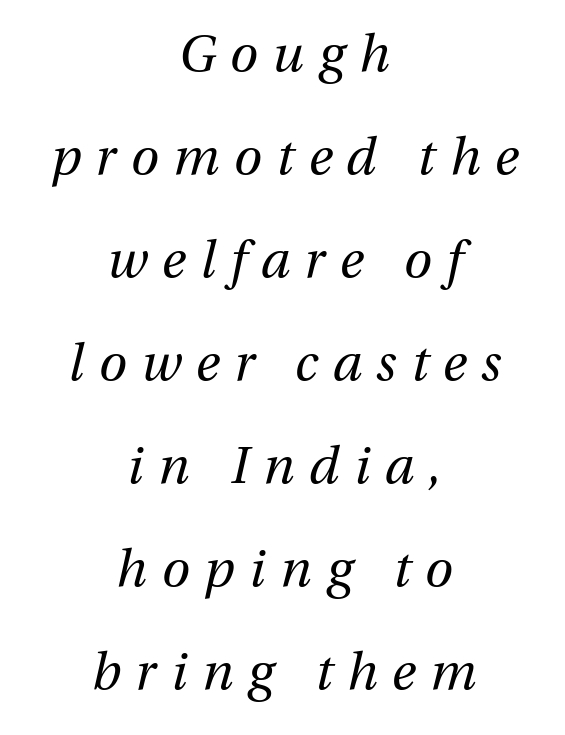
The letters look calm and open, with moderate or lighter stems. The type is letterspaced generously, with wide tracking. Lines of text with bare space underneath. Think of a printed novel: that variable character pitch is what you see here. The paragraph shown floats in the horizontal middle. How would I describe the line gaps? Wide and relaxed.
